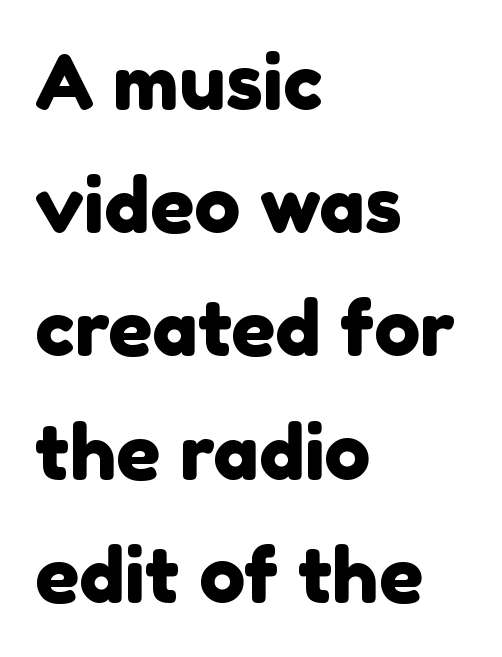
The typeface chosen for these lines omits serifs. Beneath every word, the page is bare. A typesetter would call this proportional, since set widths differ per character. Compared with a centered layout, this one pins lines to the left instead.
